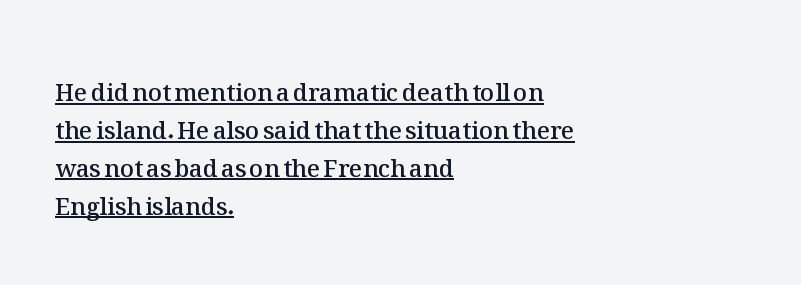
Horizontal alignment here is leftward, the default for most running prose. Line spacing here is normal. Firm but not heavy-handed strokes: this text is semibold. The letterforms sit shoulder to shoulder at normal distance. Underlining? Definitely there.
